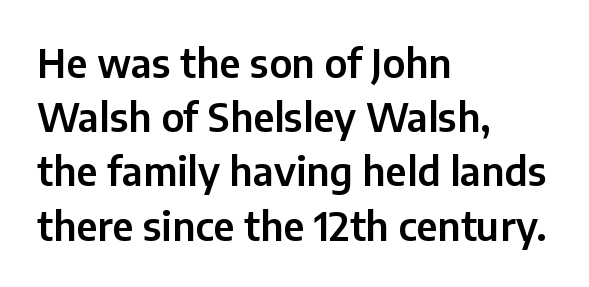
The image shows 39 px sans-serif type, upright; set left-aligned, normal line spacing (1.39x), normal letter spacing, not underlined; low stroke contrast and a medium x-height.
